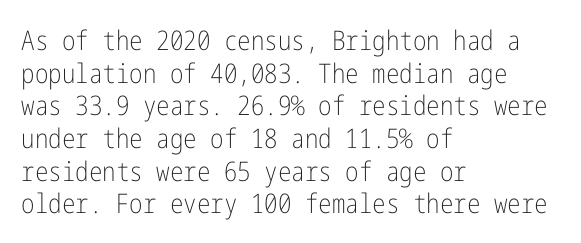
Q: Is the text bold? A: No.
Q: Is the text italic (slanted)? A: No, it is upright.
Q: Is the text underlined? A: No.
Q: How is the paragraph aligned? A: Left-aligned.
Q: Is the spacing between letters normal or unusually wide? A: Normal.
